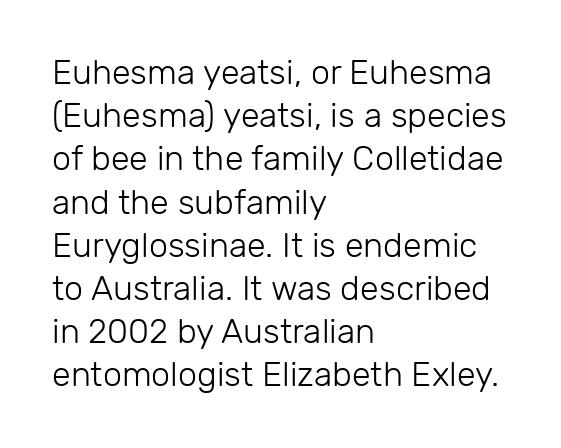
Q: Is the text bold? A: No.
Q: Is the text italic (slanted)? A: No, it is upright.
Q: Is the typeface a serif or a sans-serif typeface? A: Sans-serif.
Q: Is the text underlined? A: No.
Q: How is the paragraph aligned? A: Left-aligned.
Q: Is the spacing between letters normal or unusually wide? A: Normal.
Q: Is the spacing between lines tight, normal or loose? A: Normal.
Q: Width (condensed, normal, or wide)? A: Normal.
Q: Stroke contrast? A: Low.
Q: x-height? A: Medium.
Q: Monospaced? A: No.
